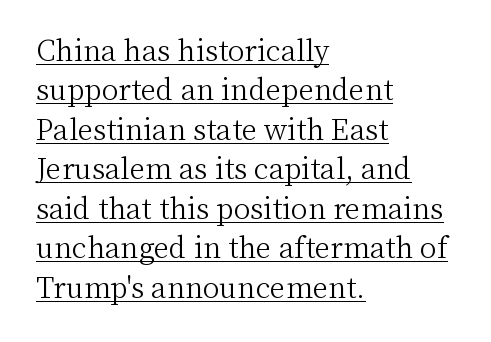
The image shows 28 px light serif type, upright; set left-aligned, normal line spacing (1.41x), normal letter spacing, underlined; medium stroke contrast and a medium x-height.
